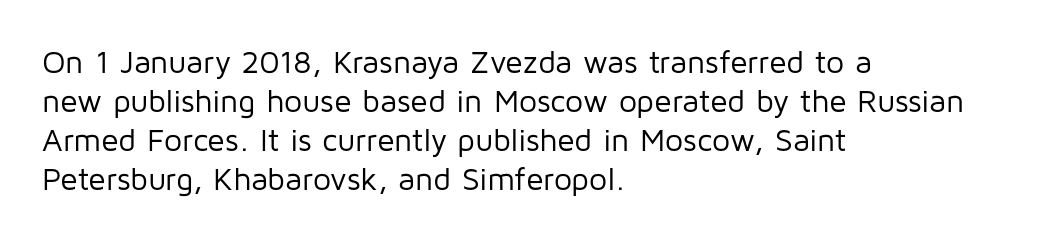
{"serif": "no", "italic": "no", "bold": "no", "weight": "regular", "width": "normal", "stroke_contrast": "low", "x_height": "medium", "monospaced": "no", "underline": "no", "align": "left", "line_spacing_ratio": 1.22, "letter_spacing": "normal", "letter_spacing_em": 0.0, "glyph_px": 32}
